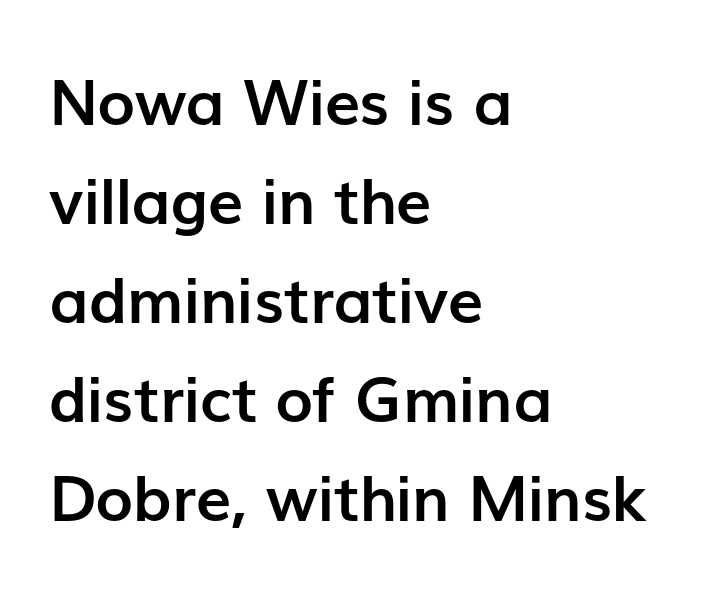
Quick note: not italic, upright. The face used here is a sans, in the tradition of grotesques and geometrics. These lines stack with their left ends in a neat column. The string is rendered with underlining switched off. Does the leading feel generous? No, just average. The gaps between neighbouring characters are ordinary and unremarkable.
